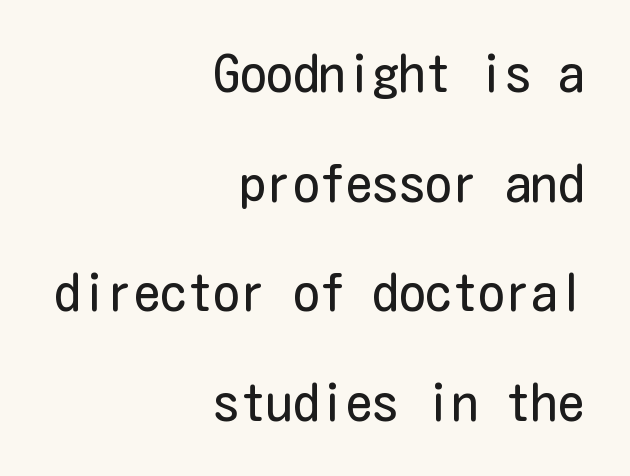
{"serif": "no", "italic": "no", "bold": "no", "weight": "regular", "width": "condensed", "stroke_contrast": "low", "x_height": "medium", "underline": "no", "align": "right", "line_spacing": "loose", "line_spacing_ratio": 2.07, "letter_spacing": "normal", "letter_spacing_em": 0.0, "glyph_px": 53}
